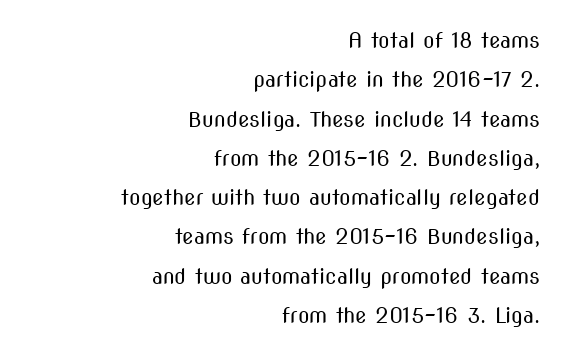
The image shows 21 px text type, upright; set right-aligned, line spacing 1.87x, normal letter spacing, not underlined.
